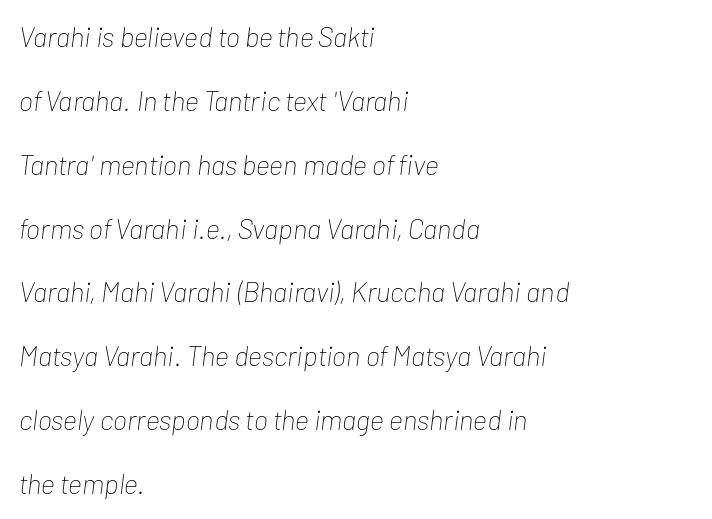
Q: Is the text bold? A: No.
Q: Is the text italic (slanted)? A: Yes, it leans right by about 7 degrees.
Q: Is the text underlined? A: No.
Q: How is the paragraph aligned? A: Left-aligned.
Q: Is the spacing between letters normal or unusually wide? A: Normal.
Q: Is the spacing between lines tight, normal or loose? A: Loose.
Q: Width (condensed, normal, or wide)? A: Condensed.
Q: Stroke contrast? A: Low.
Q: x-height? A: Medium.
Q: Monospaced? A: No.
